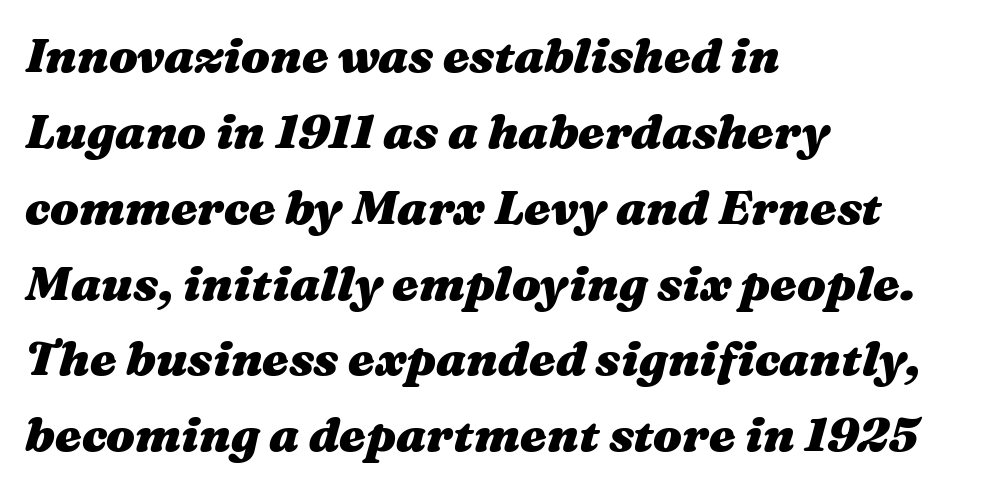
Q: Is the text bold? A: Yes.
Q: Is the text italic (slanted)? A: Yes, it leans right by about 16 degrees.
Q: Is the text underlined? A: No.
Q: How is the paragraph aligned? A: Left-aligned.
Q: Is the spacing between letters normal or unusually wide? A: Normal.
Q: Is the spacing between lines tight, normal or loose? A: Normal.
Q: Width (condensed, normal, or wide)? A: Wide.
Q: Stroke contrast? A: Medium.
Q: x-height? A: Medium.
Q: Monospaced? A: No.
